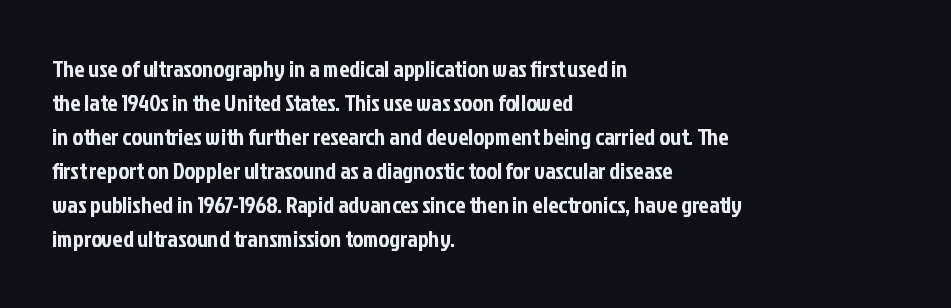
Clear beneath every line of the passage. Notice how descenders clear the ascenders below comfortably — that's standard leading. In terms of letterspacing, this is plain default setting. The lettering stays uniformly vertical, giving the passage a roman look. The lines in this sample share a left origin and differ only in where they stop.
